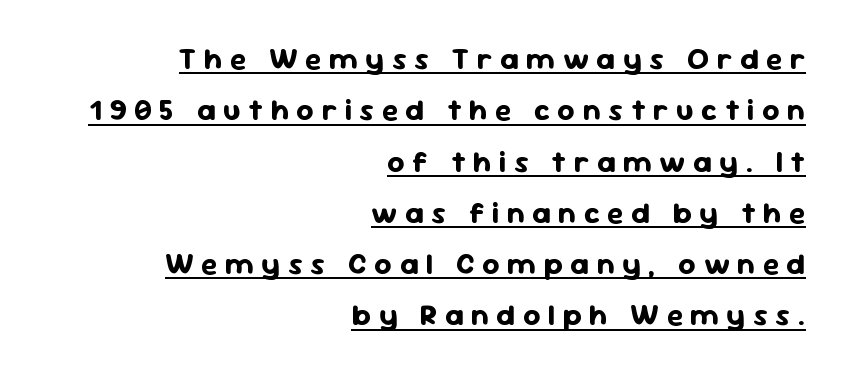
The image shows 30 px bold sans-serif type, upright; set right-aligned, line spacing 1.71x, unusually wide letter spacing (+0.25 em), underlined; low stroke contrast and a medium x-height.
